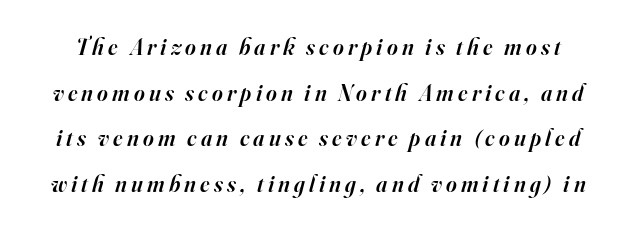
The letters are slanted; this is an italic face. Every letter is mildly thick-stroked: semibold rather than bold. Plain, unruled lines of type. A great deal of white space separates one row of letters from the next.
